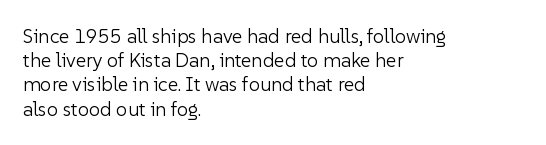
Tall strokes in this sample are plumb rather than angled. Decoration check: the copy has no underline. Words appear dense and cohesive because spacing is normal. The typesetter chose a ragged-right arrangement here.
